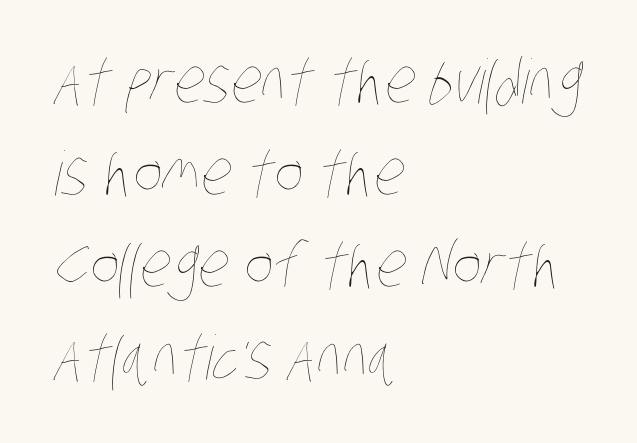
Leading matches the norm, producing a regular column. Think of a printed novel: that variable character pitch is what you see here. The horizontal fit of the characters is conventional and even. Unbolded letterforms with no extra heft. The area under the type is left untouched.
